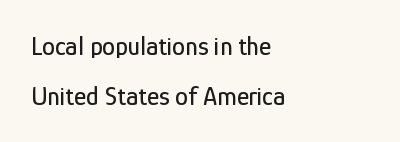
The image shows 26 px text type, upright; set left-aligned, loose line spacing (1.92x), normal letter spacing, not underlined.
